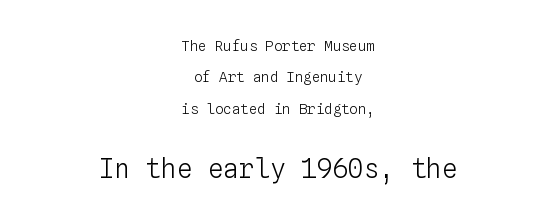
Q: Is the text bold? A: No.
Q: Is the text italic (slanted)? A: No, it is upright.
Q: Is the text underlined? A: No.
Q: How is the paragraph aligned? A: Centered.
Q: Is the spacing between letters normal or unusually wide? A: Normal.
Q: Is the spacing between lines tight, normal or loose? A: Loose.
Q: Which block of text is set in a larger size, the first (top) or the second (bottom)? A: The second (bottom) one.
